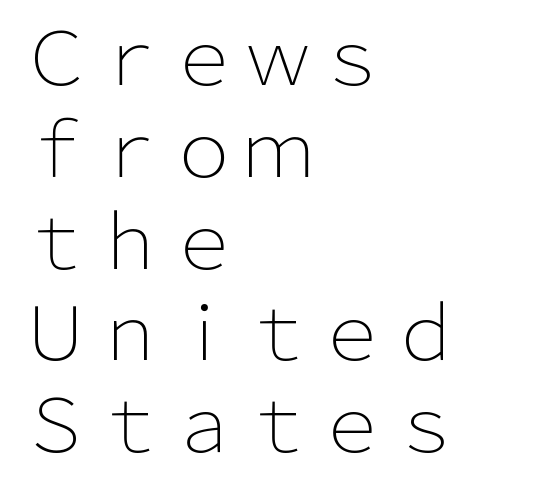
The image shows 74 px light sans-serif type, upright; set left-aligned, line spacing 1.24x, normal letter spacing, not underlined; low stroke contrast and a medium x-height.
